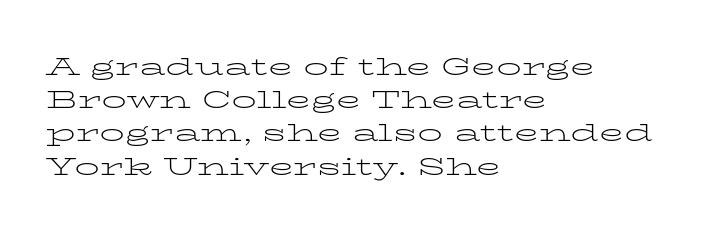
These lines sit exactly where default settings would place them. Decoration check: the copy has no underline. The typeface has the unassuming heft of standard copy or less. Horizontal alignment here is leftward, the default for most running prose.
